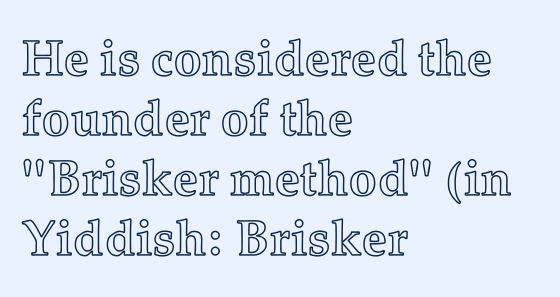
The image shows 50 px text type, upright; set left-aligned, line spacing 1.2x, normal letter spacing, not underlined; a medium x-height.
